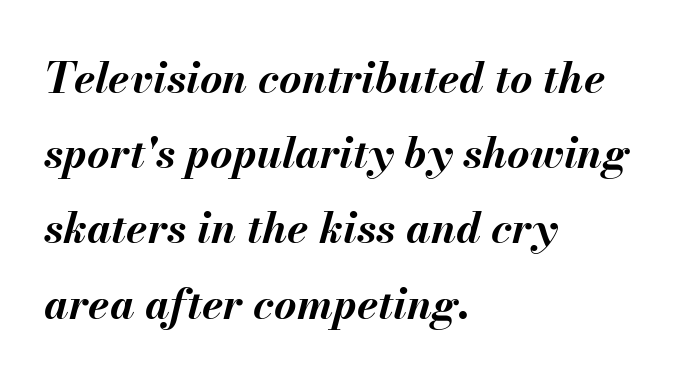
Short note: letters normally spaced. The axis of the letterforms is tilted away from vertical. The letters advance in unequal steps, a hallmark of proportional type. A clean baseline with only descenders dipping below it. Layout note: lines flush left. Strokes here are thick enough to call this a true bold.
